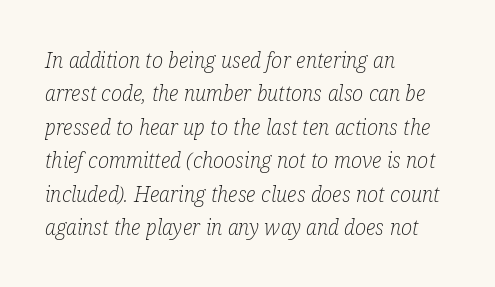
Q: Is the text bold? A: No.
Q: Is the text italic (slanted)? A: Yes, it leans right by about 12 degrees.
Q: Is the text underlined? A: No.
Q: How is the paragraph aligned? A: Left-aligned.
Q: Is the spacing between letters normal or unusually wide? A: Normal.
Q: Is the spacing between lines tight, normal or loose? A: Normal.
